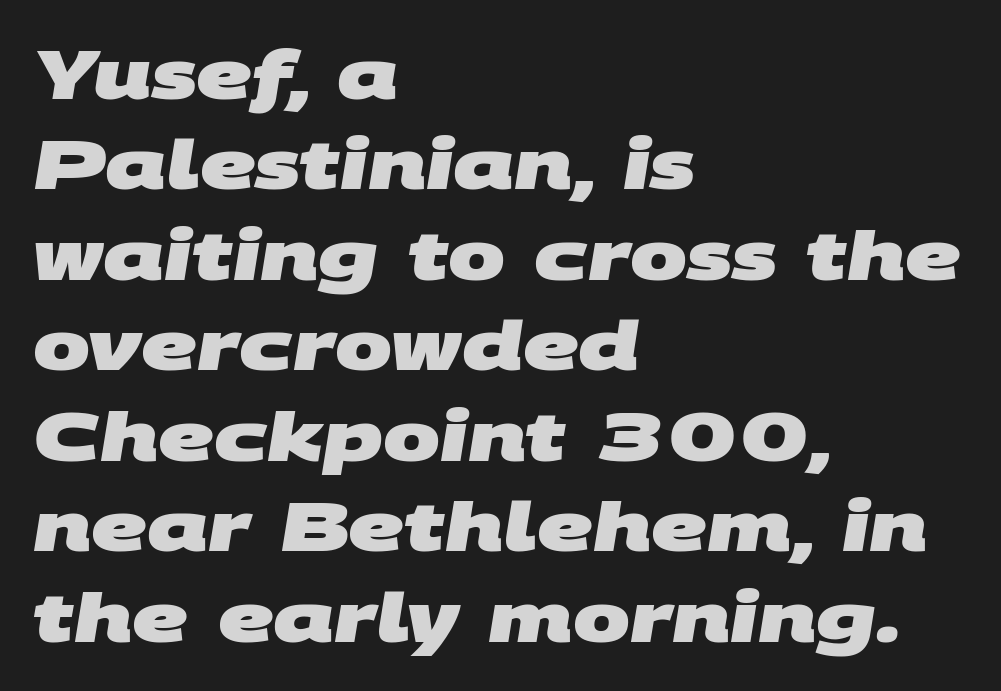
{"serif": "no", "bold": "yes", "weight": "heavy", "width": "wide", "stroke_contrast": "medium", "x_height": "large", "monospaced": "no", "underline": "no", "align": "left", "line_spacing": "normal", "line_spacing_ratio": 1.33, "letter_spacing": "normal", "letter_spacing_em": 0.0, "glyph_px": 68}
